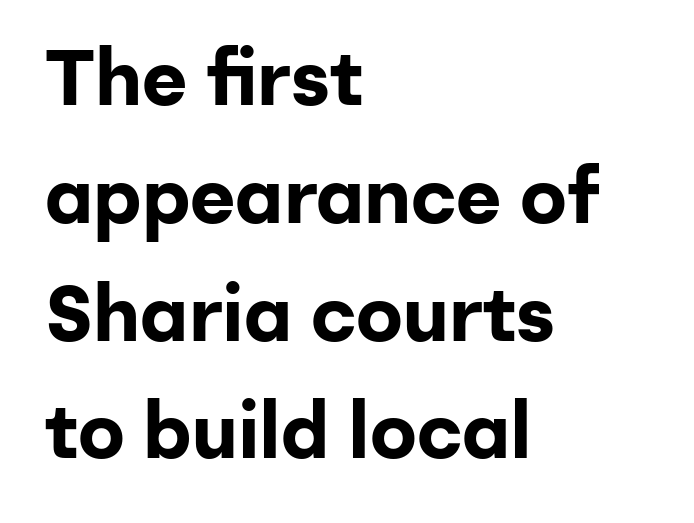
{"serif": "no", "italic": "no", "bold": "yes", "weight": "bold", "width": "normal", "stroke_contrast": "low", "x_height": "medium", "monospaced": "no", "underline": "no", "align": "left", "line_spacing": "normal", "line_spacing_ratio": 1.51, "letter_spacing": "normal", "letter_spacing_em": 0.0, "glyph_px": 78}
